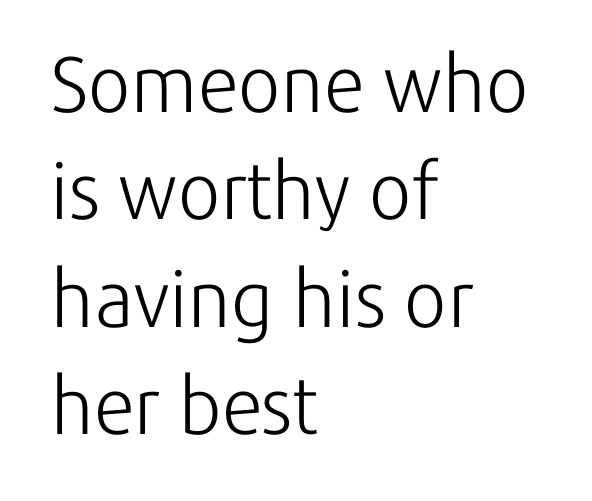
The image shows 79 px light sans-serif type, upright; set left-aligned, normal line spacing (1.36x), normal letter spacing, not underlined; low stroke contrast and a medium x-height.
